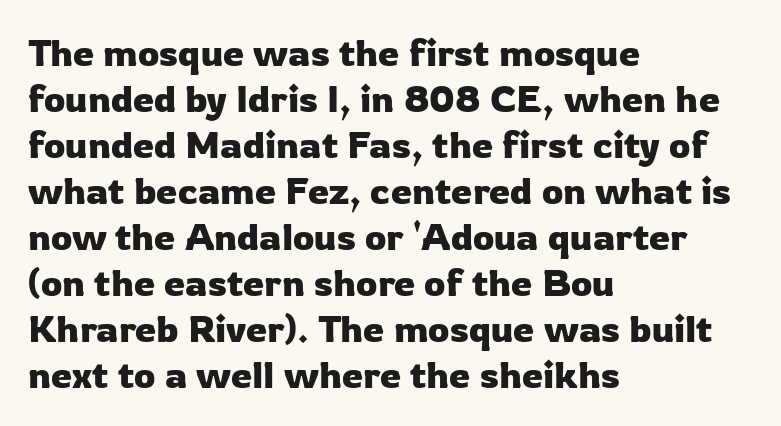
{"serif": "no", "italic": "no", "width": "normal", "stroke_contrast": "low", "x_height": "medium", "monospaced": "no", "underline": "no", "align": "left", "line_spacing_ratio": 1.21, "letter_spacing": "normal", "letter_spacing_em": 0.0, "glyph_px": 38}
